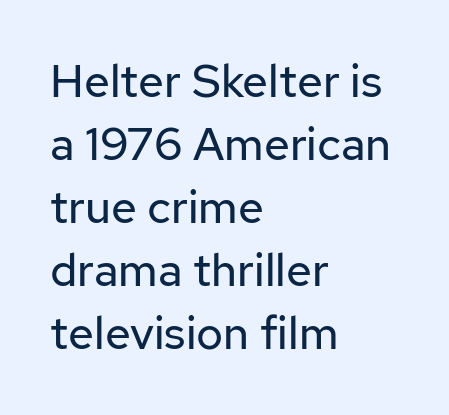
The image shows 46 px regular-weight sans-serif type, upright; set left-aligned, normal line spacing (1.37x), normal letter spacing, not underlined; low stroke contrast and a medium x-height.
